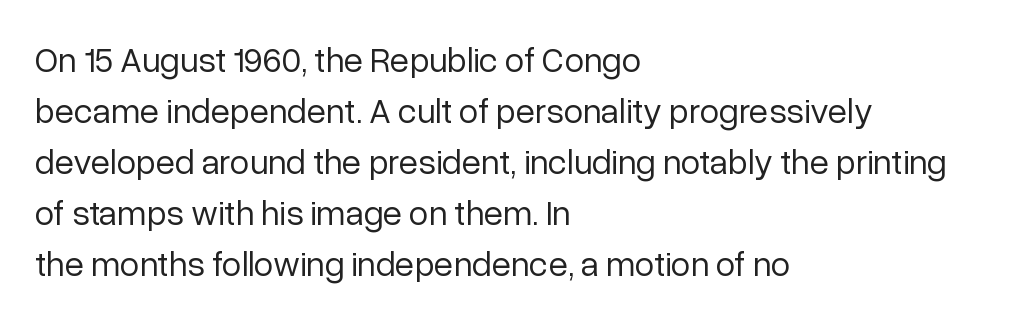
This sample has the flowing, uneven cadence of proportional lettering. Serif or sans? Sans — the stroke terminals are bare. Style check: upright. The area under the type is left untouched. Honestly, the letter spacing is just normal — you wouldn't notice it.
